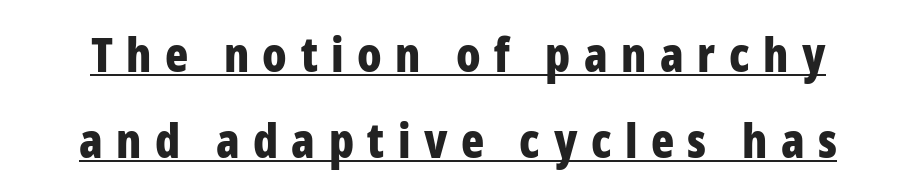
Q: Is the text bold? A: Yes.
Q: Is the text italic (slanted)? A: No, it is upright.
Q: Is the typeface a serif or a sans-serif typeface? A: Sans-serif.
Q: Is the text underlined? A: Yes.
Q: Is the spacing between letters normal or unusually wide? A: Unusually wide.
Q: Width (condensed, normal, or wide)? A: Condensed.
Q: Stroke contrast? A: Low.
Q: x-height? A: Medium.
Q: Monospaced? A: No.
